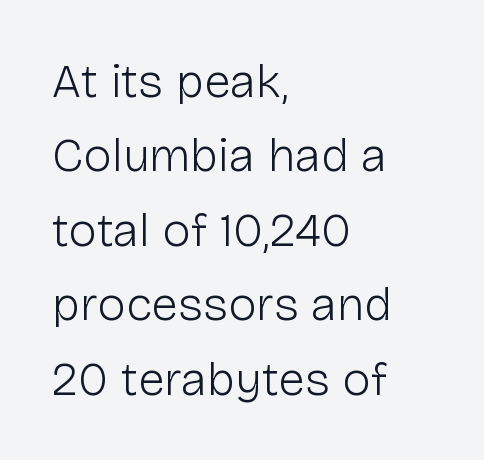
The image shows 48 px light sans-serif type, upright; set left-aligned, normal line spacing (1.55x), normal letter spacing, not underlined; low stroke contrast and a medium x-height.
